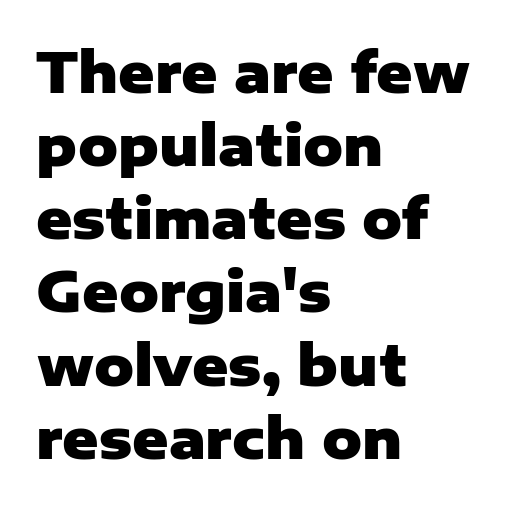
{"serif": "no", "italic": "no", "bold": "yes", "weight": "heavy", "width": "normal", "stroke_contrast": "low", "x_height": "medium", "monospaced": "no", "underline": "no", "align": "left", "line_spacing": "normal", "line_spacing_ratio": 1.33, "letter_spacing": "normal", "letter_spacing_em": 0.0, "glyph_px": 55}
